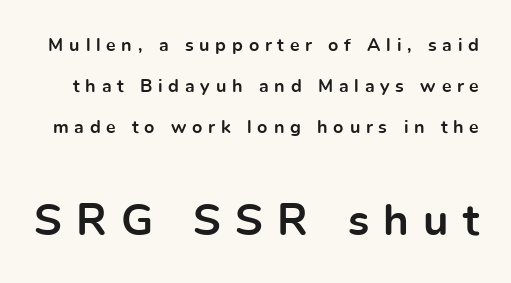
{"serif": "no", "italic": "no", "bold": "yes", "weight": "bold", "width": "normal", "x_height": "medium", "monospaced": "no", "underline": "no", "line_spacing": "loose", "line_spacing_ratio": 2.27, "letter_spacing": "wide", "letter_spacing_em": 0.32, "larger_block": "second", "size_ratio": 2.44, "glyph_px": 44}
